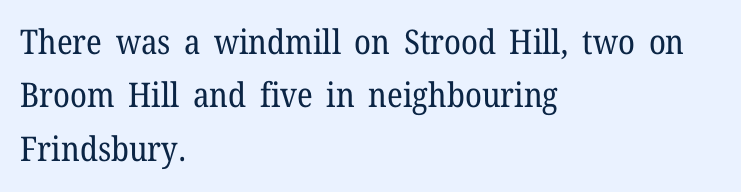
The image shows 34 px regular-weight serif type, upright; set left-aligned, normal line spacing (1.57x), normal letter spacing, not underlined; low stroke contrast and a medium x-height.
